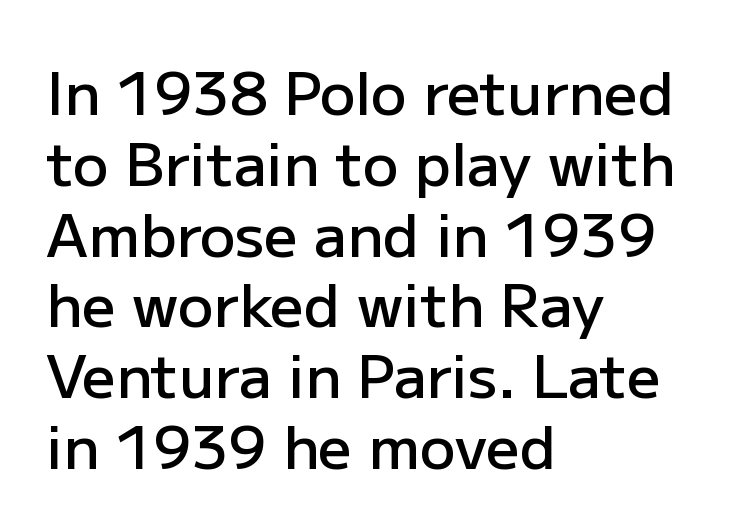
{"serif": "no", "italic": "no", "bold": "semi", "weight": "semibold", "width": "normal", "stroke_contrast": "low", "x_height": "medium", "monospaced": "no", "underline": "no", "align": "left", "line_spacing_ratio": 1.2, "letter_spacing": "normal", "letter_spacing_em": 0.0, "glyph_px": 59}
